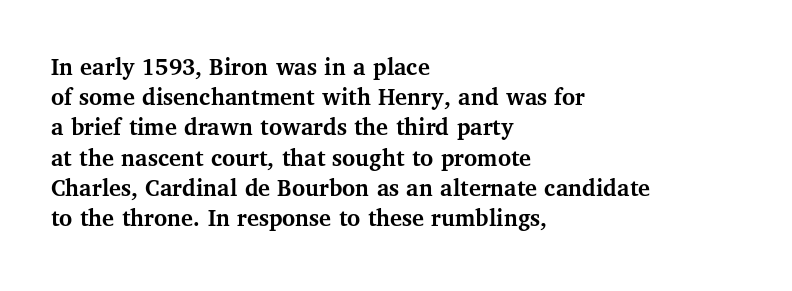
The image shows 25 px bold type, upright; set left-aligned, line spacing 1.21x, normal letter spacing, not underlined.
